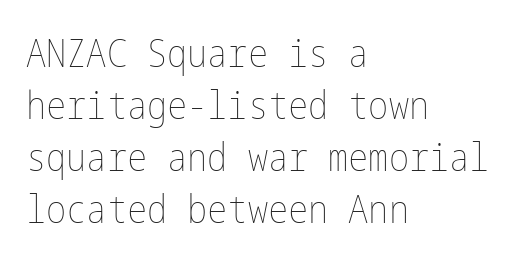
Q: Is the text bold? A: No.
Q: Is the text italic (slanted)? A: No, it is upright.
Q: Is the text underlined? A: No.
Q: How is the paragraph aligned? A: Left-aligned.
Q: Is the spacing between letters normal or unusually wide? A: Normal.
Q: Is the spacing between lines tight, normal or loose? A: Normal.
Q: Width (condensed, normal, or wide)? A: Condensed.
Q: Stroke contrast? A: Low.
Q: x-height? A: Medium.
